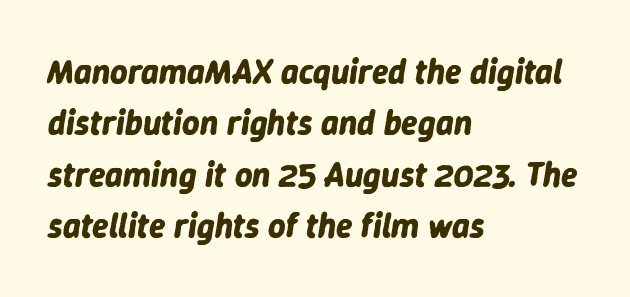
The typography opts for an oblique posture over an upright one. One-word summary of the alignment: left. On the weight axis this lands at bold, roughly 700. Descenders are the only things crossing below the line. Letter spacing: default. Note the varied advance widths — an 'i' is clearly narrower than an 'm'.
